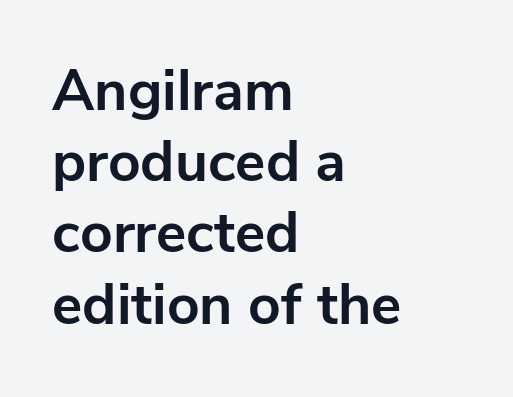
Q: Is the text bold? A: Yes.
Q: Is the text italic (slanted)? A: No, it is upright.
Q: Is the typeface a serif or a sans-serif typeface? A: Sans-serif.
Q: Is the text underlined? A: No.
Q: How is the paragraph aligned? A: Left-aligned.
Q: Is the spacing between letters normal or unusually wide? A: Normal.
Q: Is the spacing between lines tight, normal or loose? A: Normal.
Q: Width (condensed, normal, or wide)? A: Normal.
Q: Stroke contrast? A: Low.
Q: x-height? A: Medium.
Q: Monospaced? A: No.
